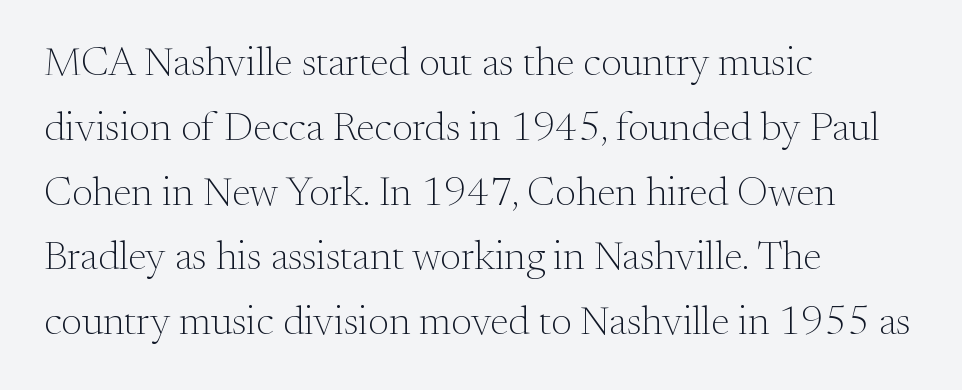
{"serif": "yes", "italic": "no", "bold": "no", "weight": "light", "width": "normal", "stroke_contrast": "medium", "x_height": "small", "monospaced": "no", "underline": "no", "align": "left", "line_spacing": "normal", "line_spacing_ratio": 1.58, "letter_spacing": "normal", "letter_spacing_em": 0.0, "glyph_px": 41}
